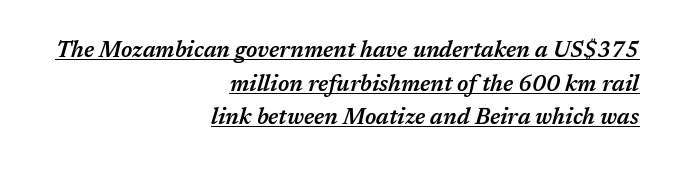
Notice how a bar underscores the lettering throughout. The paragraph has a hard right edge and a soft left edge. Short note: letters normally spaced. Leading: standard.
